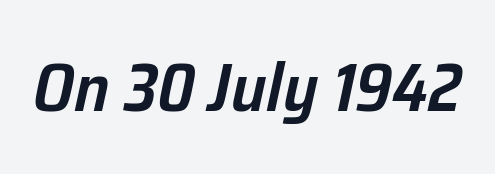
The image shows 68 px semibold type, italic (leaning right); set normal letter spacing, not underlined; low stroke contrast and a medium x-height.
